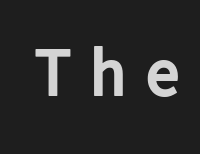
Q: Is the text bold? A: Yes.
Q: Is the text italic (slanted)? A: No, it is upright.
Q: Is the typeface a serif or a sans-serif typeface? A: Sans-serif.
Q: Is the text underlined? A: No.
Q: Is the spacing between letters normal or unusually wide? A: Unusually wide.
Q: Width (condensed, normal, or wide)? A: Normal.
Q: Stroke contrast? A: Low.
Q: x-height? A: Medium.
Q: Monospaced? A: No.
